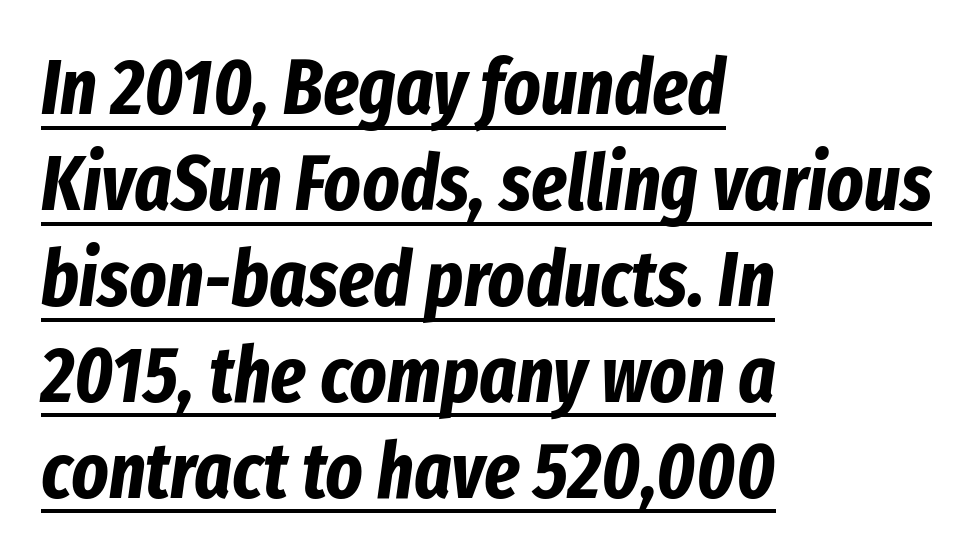
Character widths vary here, with narrow letters taking less room than wide ones. In CSS terms this would be text-align: left. Caption: standard tracking, unaltered. It's the slanting kind of type.
